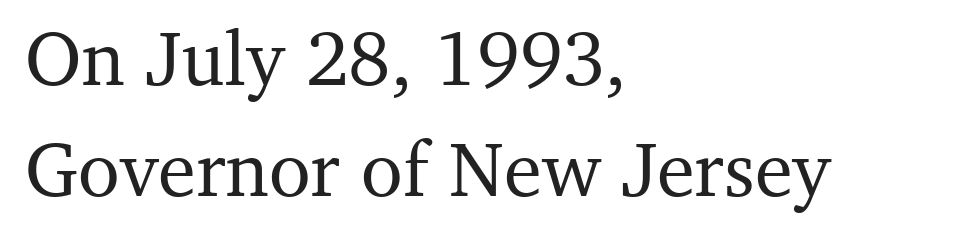
Think of a printed novel: that variable character pitch is what you see here. Plain, unruled lines of type. This sample uses a serif face. A normal amount of white space separates one row of letters from the next. Default kerning and tracking; the words read as compact shapes.
